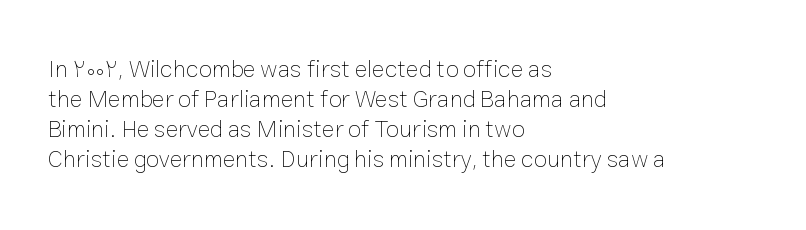
Q: Is the text bold? A: No.
Q: Is the text italic (slanted)? A: No, it is upright.
Q: Is the text underlined? A: No.
Q: How is the paragraph aligned? A: Left-aligned.
Q: Is the spacing between letters normal or unusually wide? A: Normal.
Q: Is the spacing between lines tight, normal or loose? A: Normal.
